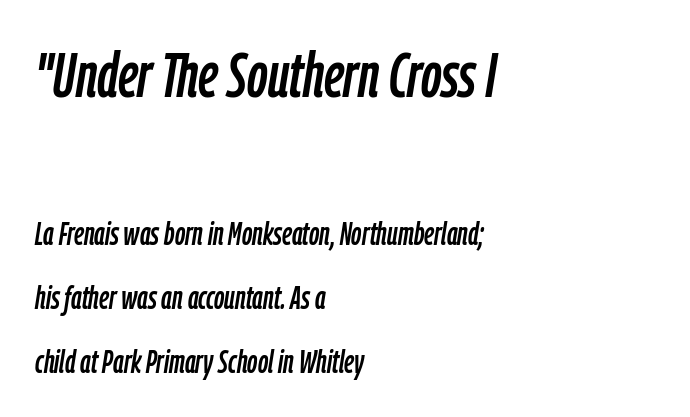
The image shows 64 px condensed type, italic (leaning right); set left-aligned, loose line spacing (2.0x), normal letter spacing, not underlined; the first (top) block is 2.0x larger; low stroke contrast and a medium x-height.
